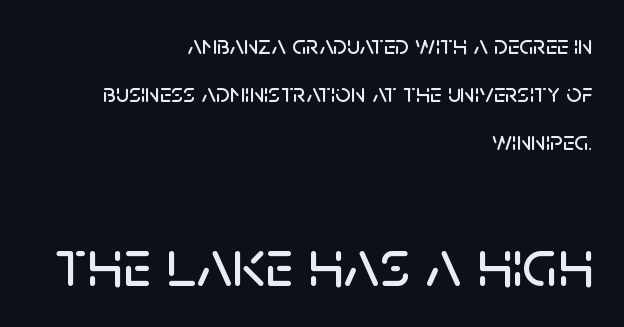
{"serif": "no", "italic": "no", "width": "normal", "stroke_contrast": "low", "x_height": "large", "monospaced": "no", "underline": "no", "align": "right", "line_spacing_ratio": 1.77, "letter_spacing": "normal", "letter_spacing_em": 0.0, "larger_block": "second", "size_ratio": 2.48, "glyph_px": 67}
